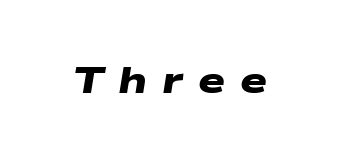
{"serif": "no", "bold": "yes", "weight": "heavy", "width": "wide", "stroke_contrast": "low", "x_height": "medium", "monospaced": "no", "underline": "no", "letter_spacing": "wide", "letter_spacing_em": 0.39, "glyph_px": 38}
